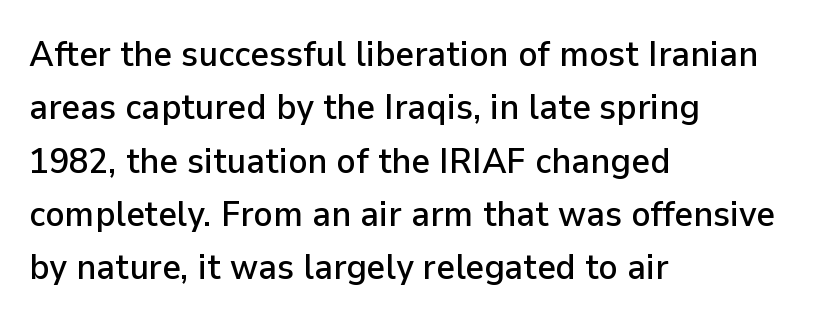
Q: Is the text italic (slanted)? A: No, it is upright.
Q: Is the typeface a serif or a sans-serif typeface? A: Sans-serif.
Q: Is the text underlined? A: No.
Q: How is the paragraph aligned? A: Left-aligned.
Q: Is the spacing between letters normal or unusually wide? A: Normal.
Q: Is the spacing between lines tight, normal or loose? A: Normal.
Q: Width (condensed, normal, or wide)? A: Normal.
Q: Stroke contrast? A: Low.
Q: x-height? A: Medium.
Q: Monospaced? A: No.
